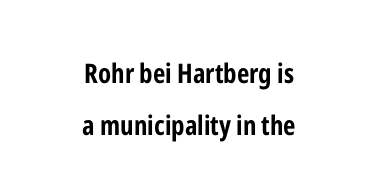
The image shows 27 px bold type, upright; set centered, loose line spacing (1.91x), normal letter spacing, not underlined.
